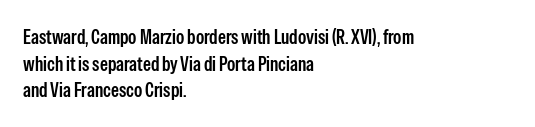
{"italic": "no", "bold": "semi", "underline": "no", "align": "left", "line_spacing": "normal", "line_spacing_ratio": 1.33, "letter_spacing": "normal", "letter_spacing_em": 0.0, "glyph_px": 20}
